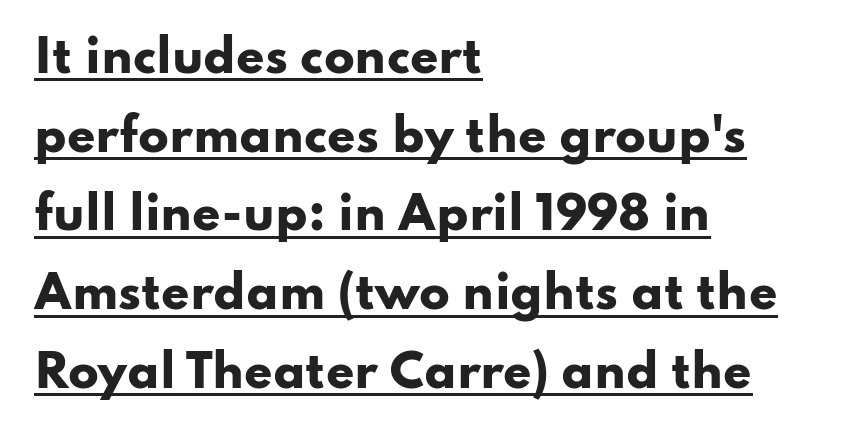
{"serif": "no", "italic": "no", "bold": "yes", "weight": "heavy", "width": "wide", "stroke_contrast": "low", "x_height": "small", "monospaced": "no", "underline": "yes", "align": "left", "line_spacing_ratio": 1.75, "letter_spacing": "normal", "letter_spacing_em": 0.0, "glyph_px": 45}
